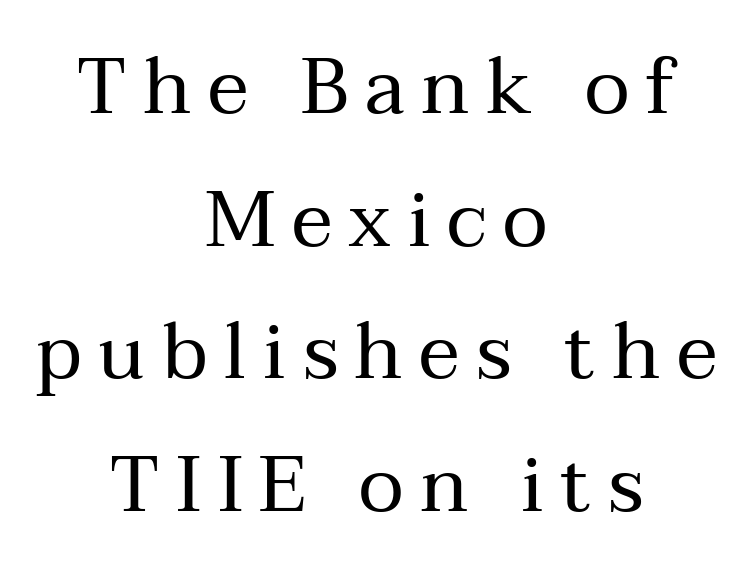
{"serif": "yes", "italic": "no", "bold": "no", "weight": "regular", "width": "normal", "stroke_contrast": "medium", "x_height": "medium", "monospaced": "no", "underline": "no", "align": "center", "line_spacing": "normal", "line_spacing_ratio": 1.7, "letter_spacing": "wide", "letter_spacing_em": 0.21, "glyph_px": 78}
